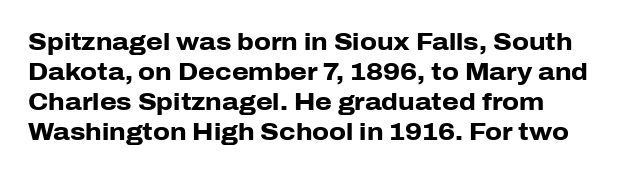
The letters are bold, with thick, heavy strokes. These lines keep a tight, regular rhythm from letter to letter. Beneath every word, the page is bare. When letters stand straight like this, we call the style roman or upright. Quick note: interline space is typical.
